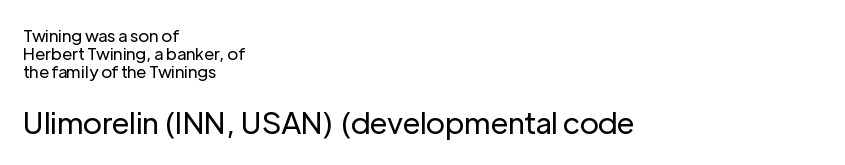
{"serif": "no", "italic": "no", "bold": "no", "weight": "regular", "width": "normal", "stroke_contrast": "low", "x_height": "medium", "monospaced": "no", "underline": "no", "align": "left", "line_spacing": "tight", "line_spacing_ratio": 1.06, "letter_spacing": "normal", "letter_spacing_em": 0.0, "larger_block": "second", "size_ratio": 1.76, "glyph_px": 30}
